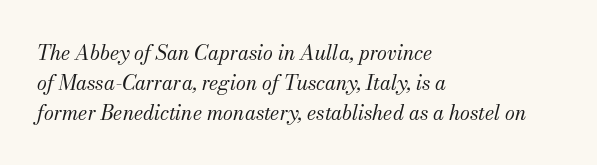
There's an unmistakable incline to the writing here. Each new line begins a customary step beneath the previous one. The foot of each line stays bare and open. The typesetter chose a ragged-right arrangement here. No extra tracking has been applied to these lines.
